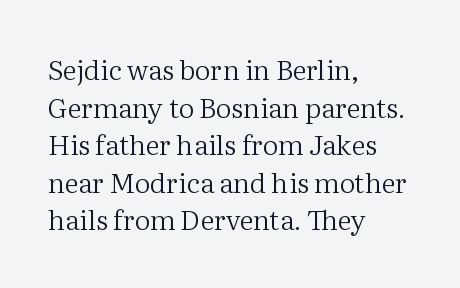
{"italic": "no", "bold": "no", "underline": "no", "align": "left", "line_spacing": "normal", "line_spacing_ratio": 1.39, "letter_spacing": "normal", "letter_spacing_em": 0.0, "glyph_px": 27}
